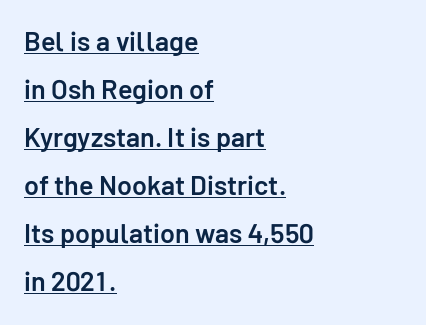
The rendering uses the underline text-decoration. The paragraph has a hard left edge and a soft right edge. Nothing unusual about the tracking: characters are spaced as the font intends. The glyphs have the mass of a demibold cut, below bold. It's the straight-up-and-down kind of type.
